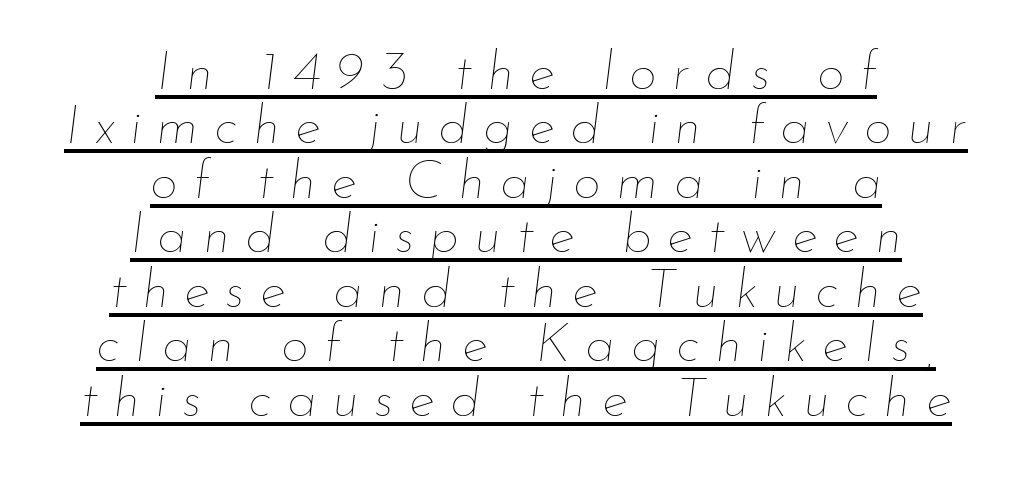
The image shows 55 px thin type, italic (leaning right); set centered, tight line spacing (0.99x), unusually wide letter spacing (+0.28 em), underlined; low stroke contrast and a small x-height.
